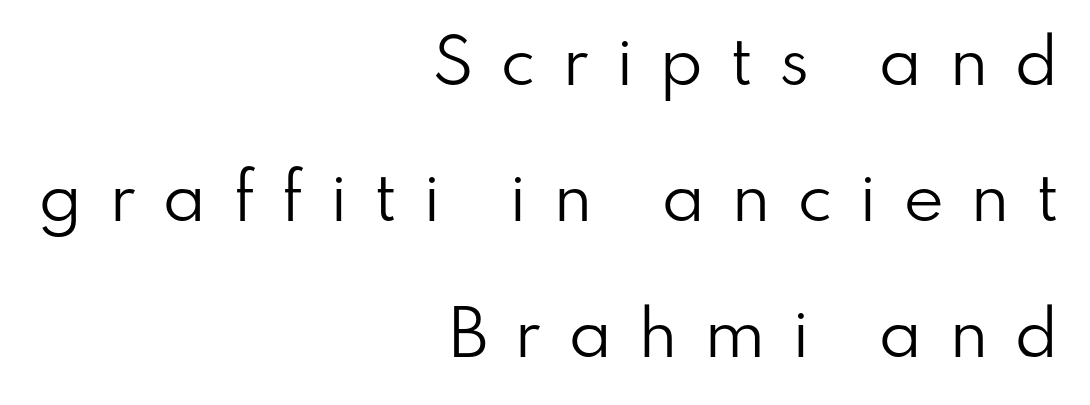
{"serif": "no", "italic": "no", "bold": "no", "weight": "regular", "width": "normal", "stroke_contrast": "low", "x_height": "small", "monospaced": "no", "underline": "no", "align": "right", "line_spacing": "loose", "line_spacing_ratio": 2.19, "letter_spacing": "wide", "letter_spacing_em": 0.42, "glyph_px": 62}
